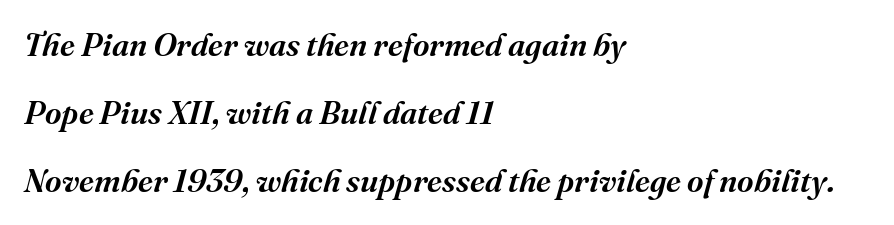
The image shows 32 px semibold serif type, italic (leaning right); set left-aligned, loose line spacing (2.12x), normal letter spacing, not underlined; medium stroke contrast and a medium x-height.
